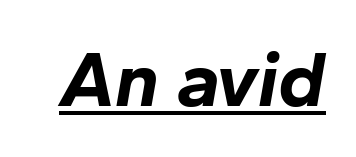
{"italic": "yes", "lean": "right", "slant_degrees": 10, "bold": "yes", "weight": "bold", "width": "normal", "stroke_contrast": "low", "x_height": "medium", "monospaced": "no", "underline": "yes", "letter_spacing": "normal", "letter_spacing_em": 0.0, "glyph_px": 78}
